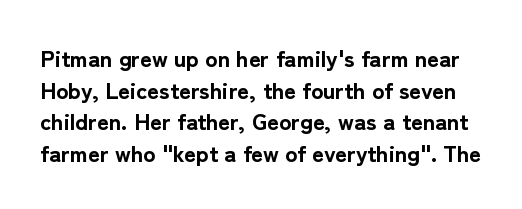
Q: Is the text bold? A: Yes.
Q: Is the text italic (slanted)? A: No, it is upright.
Q: Is the text underlined? A: No.
Q: Is the spacing between letters normal or unusually wide? A: Normal.
Q: Is the spacing between lines tight, normal or loose? A: Normal.
